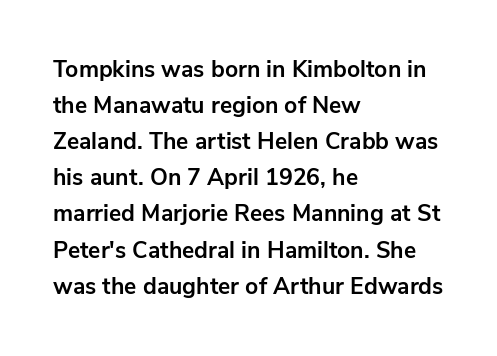
{"italic": "no", "bold": "yes", "underline": "no", "align": "left", "line_spacing": "normal", "line_spacing_ratio": 1.57, "letter_spacing": "normal", "letter_spacing_em": 0.0, "glyph_px": 23}
